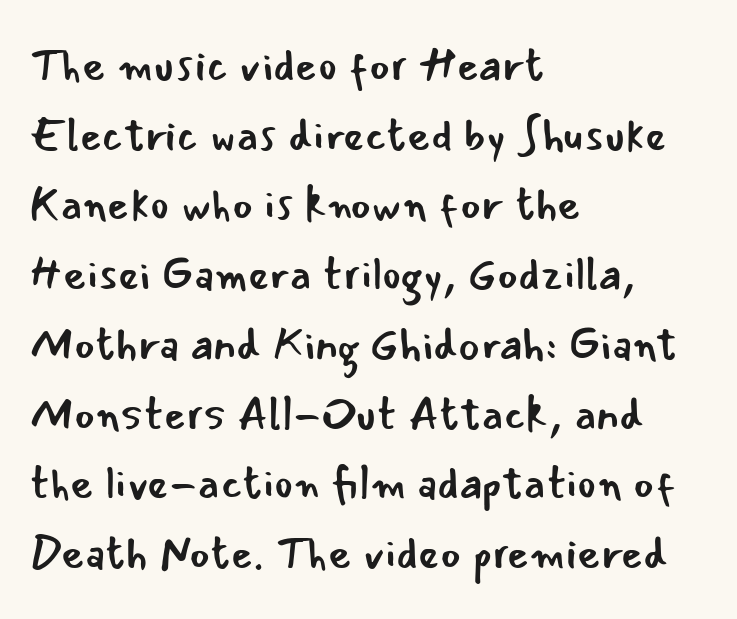
{"serif": "no", "italic": "no", "bold": "no", "weight": "regular", "width": "normal", "stroke_contrast": "low", "x_height": "small", "monospaced": "no", "underline": "no", "align": "left", "line_spacing": "normal", "line_spacing_ratio": 1.55, "letter_spacing": "normal", "letter_spacing_em": 0.0, "glyph_px": 45}
